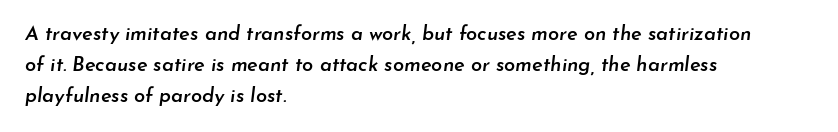
Underlining? Definitely not there. Weight check: semibold — heavier than regular, not quite bold. This is oblique type, the kind used for emphasis or titles. Casual observation: everything's shoved over to the left. Glyph-to-glyph distance matches everyday printed text. The vertical gap from one line to the next is medium.
